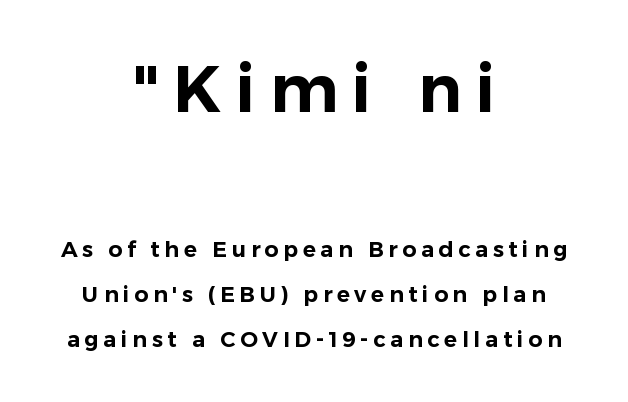
{"serif": "no", "italic": "no", "width": "normal", "stroke_contrast": "low", "x_height": "medium", "monospaced": "no", "underline": "no", "align": "center", "line_spacing": "loose", "line_spacing_ratio": 2.04, "letter_spacing": "wide", "letter_spacing_em": 0.21, "larger_block": "first", "size_ratio": 3.0, "glyph_px": 66}
